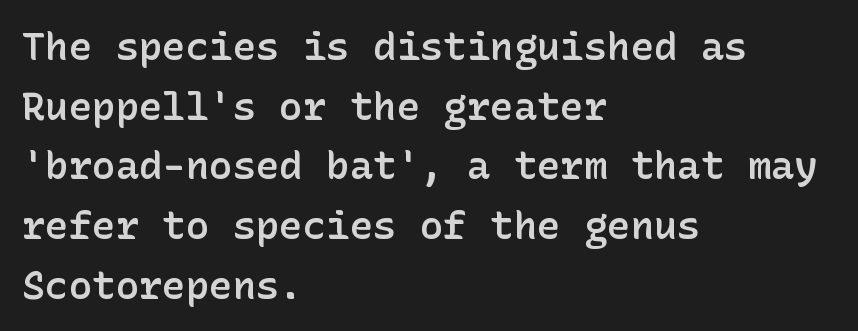
Q: Is the text bold? A: Semi-bold.
Q: Is the text italic (slanted)? A: No, it is upright.
Q: Is the typeface a serif or a sans-serif typeface? A: Sans-serif.
Q: Is the text underlined? A: No.
Q: How is the paragraph aligned? A: Left-aligned.
Q: Is the spacing between letters normal or unusually wide? A: Normal.
Q: Is the spacing between lines tight, normal or loose? A: Normal.
Q: Width (condensed, normal, or wide)? A: Normal.
Q: Stroke contrast? A: Low.
Q: x-height? A: Medium.
